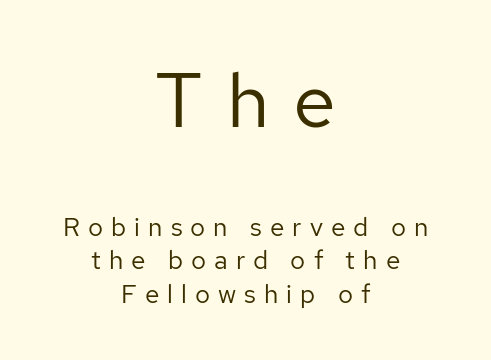
Q: Is the text bold? A: No.
Q: Is the text italic (slanted)? A: No, it is upright.
Q: Is the typeface a serif or a sans-serif typeface? A: Sans-serif.
Q: Is the text underlined? A: No.
Q: How is the paragraph aligned? A: Centered.
Q: Is the spacing between letters normal or unusually wide? A: Unusually wide.
Q: Is the spacing between lines tight, normal or loose? A: Normal.
Q: Which block of text is set in a larger size, the first (top) or the second (bottom)? A: The first (top) one.
Q: Width (condensed, normal, or wide)? A: Normal.
Q: Stroke contrast? A: Low.
Q: x-height? A: Medium.
Q: Monospaced? A: No.
